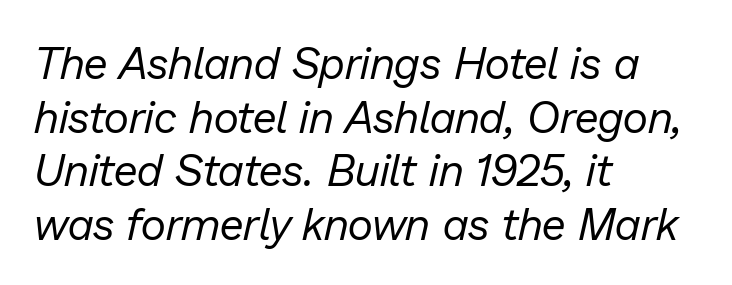
{"italic": "yes", "lean": "right", "slant_degrees": 13, "bold": "no", "weight": "regular", "width": "normal", "stroke_contrast": "low", "x_height": "medium", "monospaced": "no", "underline": "no", "align": "left", "line_spacing_ratio": 1.22, "letter_spacing": "normal", "letter_spacing_em": 0.0, "glyph_px": 44}
